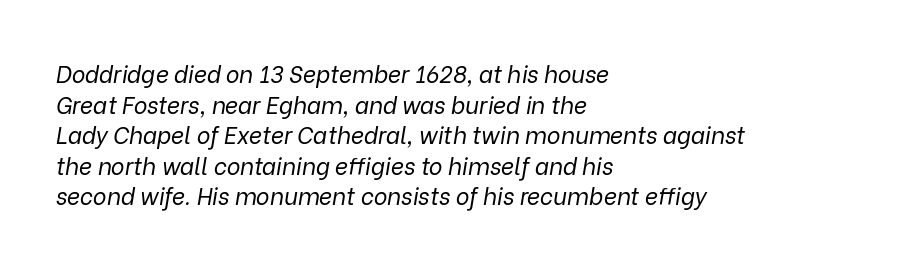
Look at the tracking — it's just the regular setting, nothing added. The font's italic variant was chosen for this text. Anything drawn beneath the words? Only blank space. Ink coverage per letter is moderate at most. Horizontally, the lines are justified to the leading edge only.
